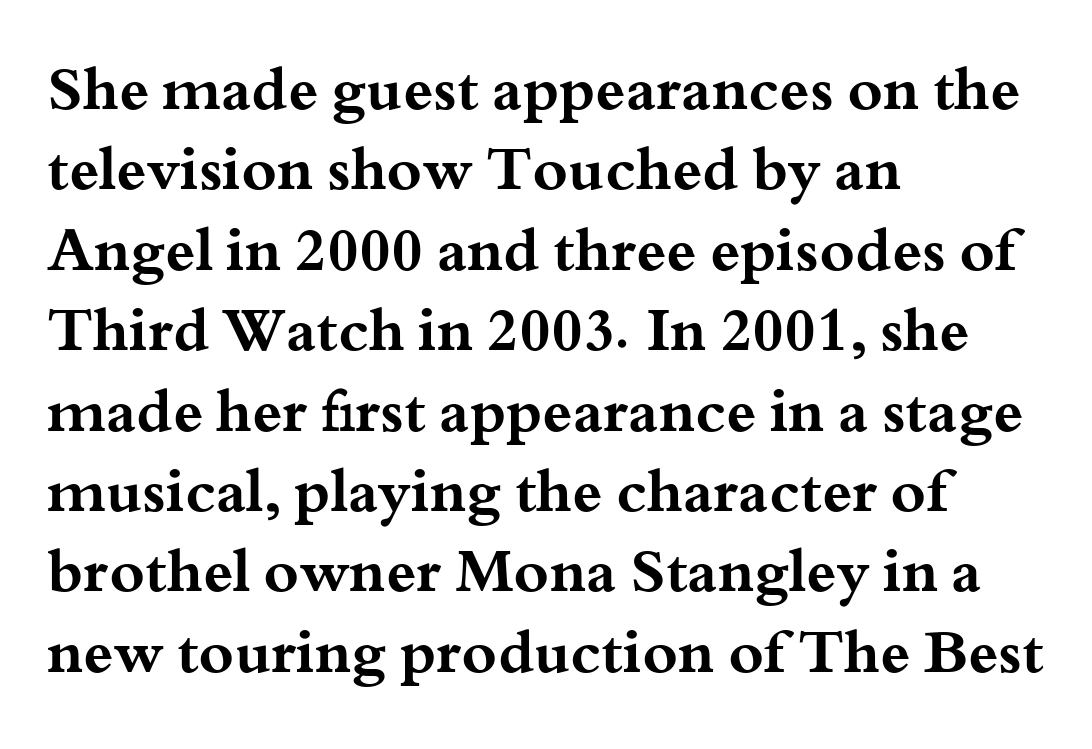
The image shows 60 px bold, wide serif type, upright; set left-aligned, normal line spacing (1.34x), normal letter spacing, not underlined; medium stroke contrast and a small x-height.
